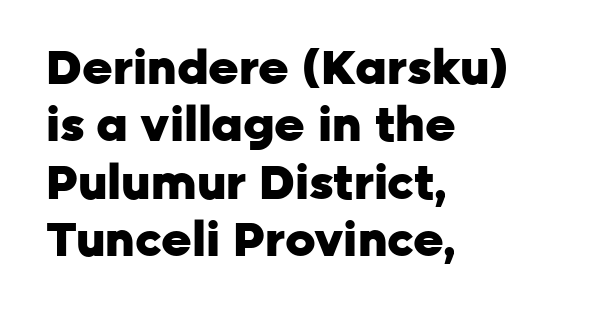
Bare-footed words on every line. Emphasis by weight is at full strength: bold. The passage shown is typed in a proportional face where columns would drift. Nothing unusual about the tracking: characters are spaced as the font intends. You can tell from the bare stems that sans-serif type was used. The paragraph has a hard left edge and a soft right edge.
